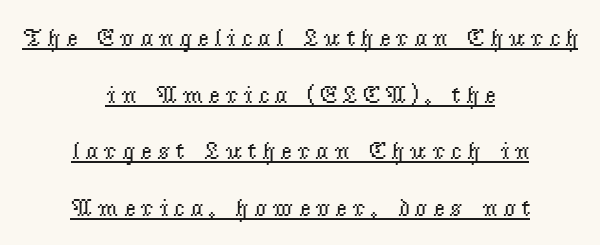
Spacing between characters has been opened up far beyond the box default. Ink coverage per letter is moderate at most. Students, observe: this is what heavily led, spacious text looks like. The lettering stays uniformly vertical, giving the passage a roman look.
